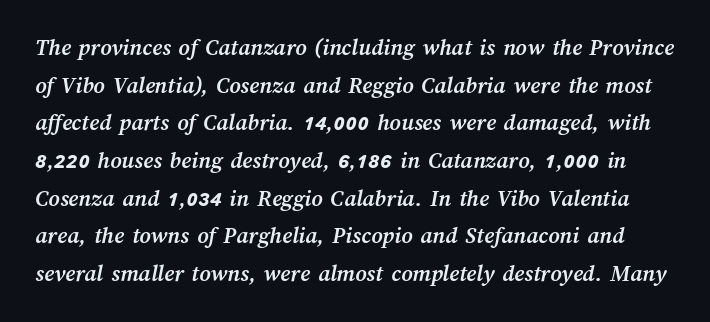
{"bold": "yes", "underline": "no", "line_spacing": "normal", "line_spacing_ratio": 1.57, "letter_spacing": "normal", "letter_spacing_em": 0.0, "glyph_px": 24}
